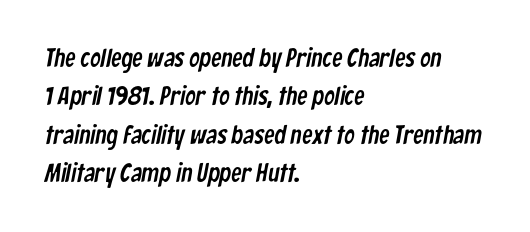
Q: Is the text underlined? A: No.
Q: How is the paragraph aligned? A: Left-aligned.
Q: Is the spacing between letters normal or unusually wide? A: Normal.
Q: Is the spacing between lines tight, normal or loose? A: Normal.
